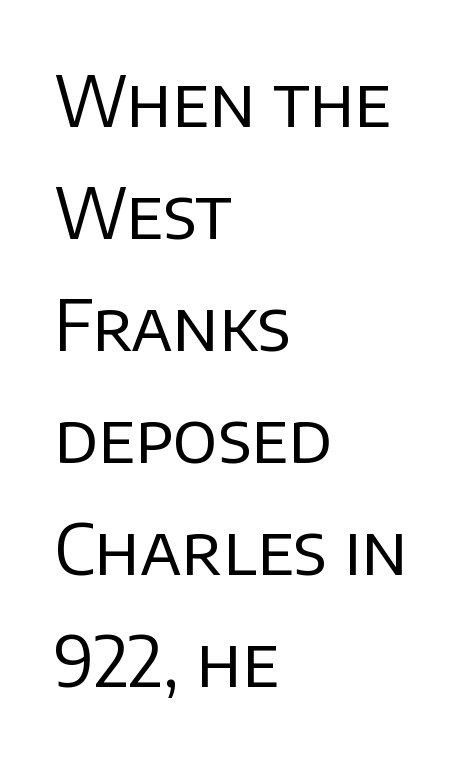
Q: Is the text bold? A: No.
Q: Is the text italic (slanted)? A: No, it is upright.
Q: Is the typeface a serif or a sans-serif typeface? A: Sans-serif.
Q: Is the text underlined? A: No.
Q: How is the paragraph aligned? A: Left-aligned.
Q: Is the spacing between letters normal or unusually wide? A: Normal.
Q: Is the spacing between lines tight, normal or loose? A: Normal.
Q: Width (condensed, normal, or wide)? A: Normal.
Q: Stroke contrast? A: Low.
Q: x-height? A: Large.
Q: Monospaced? A: No.
